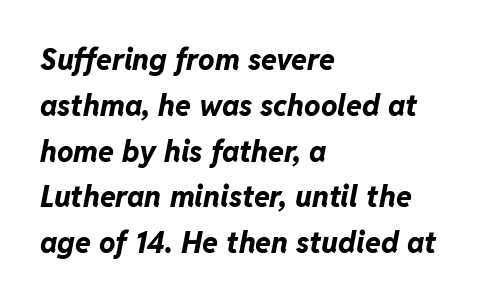
Q: Is the text bold? A: Yes.
Q: Is the text italic (slanted)? A: Yes, it leans right by about 11 degrees.
Q: Is the text underlined? A: No.
Q: How is the paragraph aligned? A: Left-aligned.
Q: Is the spacing between letters normal or unusually wide? A: Normal.
Q: Is the spacing between lines tight, normal or loose? A: Normal.
Q: Width (condensed, normal, or wide)? A: Normal.
Q: Stroke contrast? A: Low.
Q: x-height? A: Medium.
Q: Monospaced? A: No.
